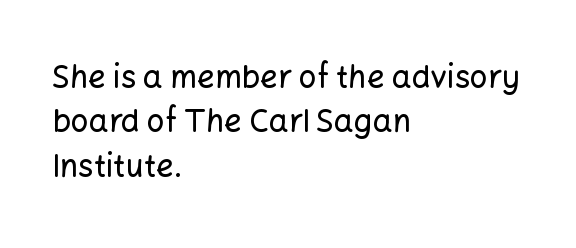
Q: Is the text italic (slanted)? A: No, it is upright.
Q: Is the typeface a serif or a sans-serif typeface? A: Sans-serif.
Q: Is the text underlined? A: No.
Q: How is the paragraph aligned? A: Left-aligned.
Q: Is the spacing between letters normal or unusually wide? A: Normal.
Q: Is the spacing between lines tight, normal or loose? A: Normal.
Q: Width (condensed, normal, or wide)? A: Normal.
Q: Stroke contrast? A: Low.
Q: x-height? A: Medium.
Q: Monospaced? A: No.
